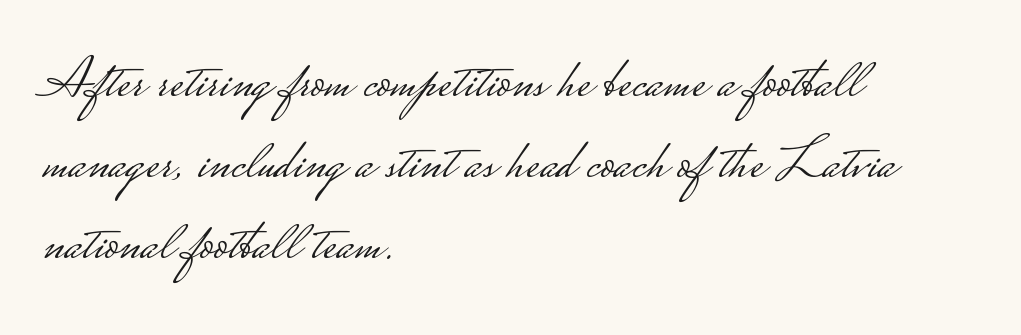
The image shows 59 px light, wide sans-serif type; set left-aligned, normal line spacing (1.37x), normal letter spacing, not underlined; low stroke contrast.
